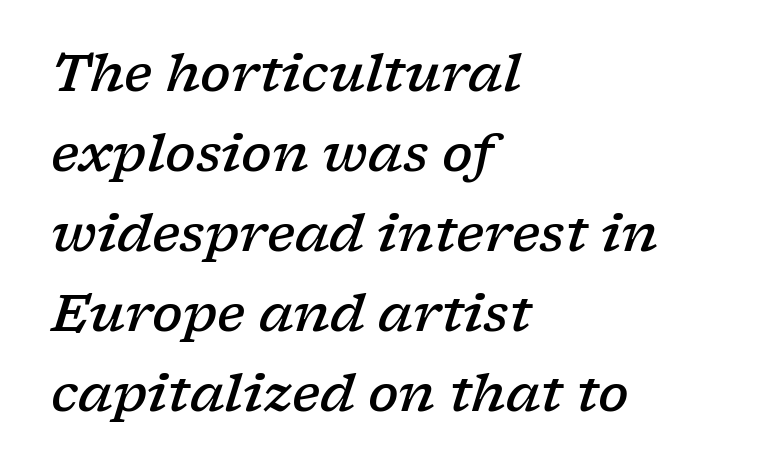
The image shows 51 px semibold, wide serif type, italic (leaning right); set left-aligned, normal line spacing (1.57x), normal letter spacing, not underlined; low stroke contrast and a medium x-height.
